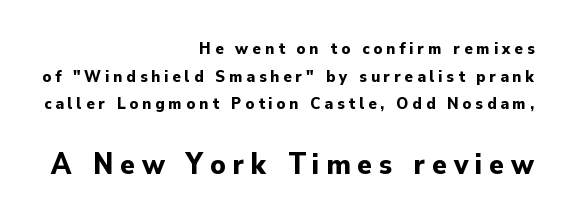
The image shows 30 px bold sans-serif type, upright; set right-aligned, normal line spacing (1.63x), unusually wide letter spacing (+0.23 em), not underlined; the second (bottom) block is 1.76x larger; low stroke contrast and a small x-height.
